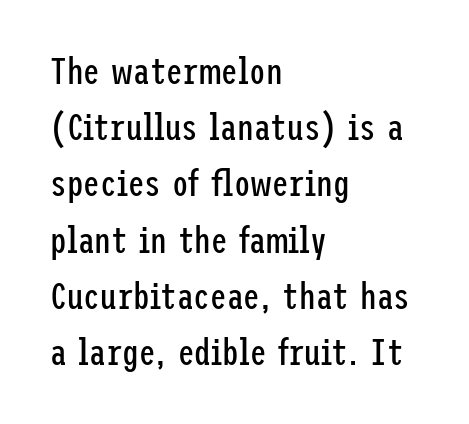
The image shows 37 px regular-weight, condensed sans-serif type, upright; set left-aligned, normal line spacing (1.52x), normal letter spacing, not underlined; low stroke contrast and a medium x-height.
